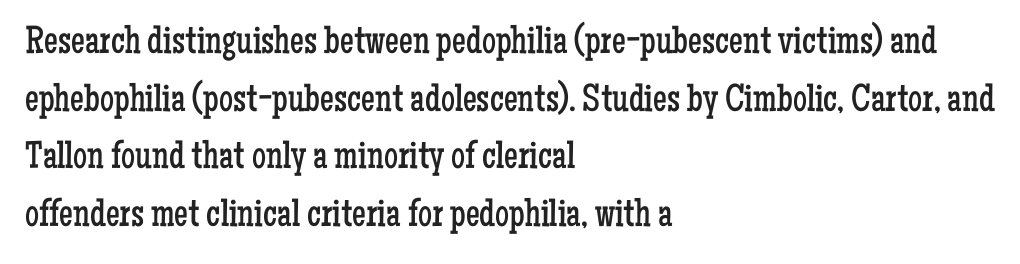
The image shows 39 px regular-weight, condensed serif type, upright; set left-aligned, normal line spacing (1.48x), normal letter spacing, not underlined; low stroke contrast and a medium x-height.
